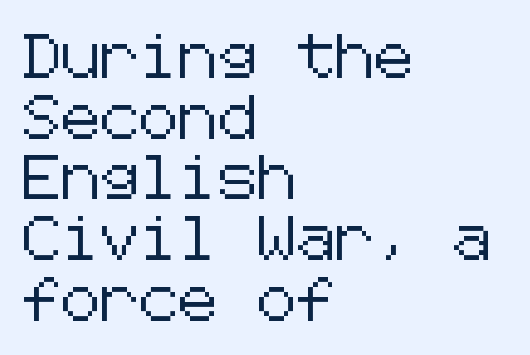
The image shows 44 px sans-serif type, upright; set left-aligned, normal line spacing (1.38x), normal letter spacing, not underlined; low stroke contrast and a medium x-height.
